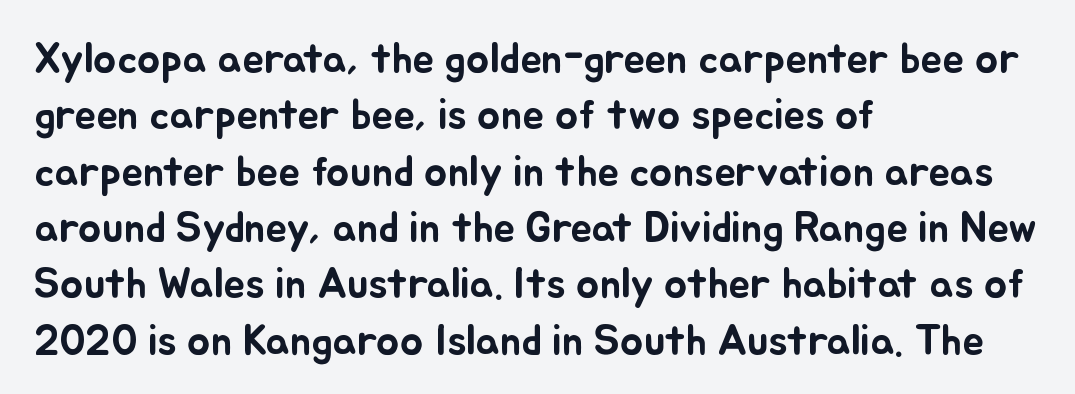
The image shows 43 px text type, upright; set left-aligned, normal line spacing (1.31x), normal letter spacing, not underlined; low stroke contrast and a small x-height.
